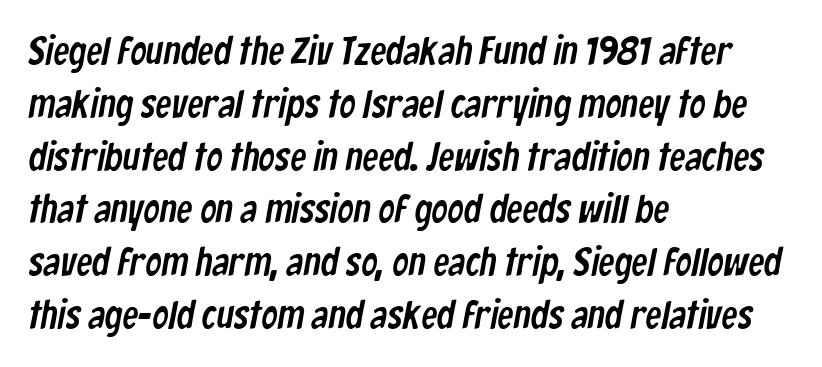
{"serif": "no", "width": "condensed", "stroke_contrast": "low", "x_height": "medium", "monospaced": "no", "underline": "no", "align": "left", "line_spacing": "normal", "line_spacing_ratio": 1.32, "letter_spacing": "normal", "letter_spacing_em": 0.0, "glyph_px": 40}
